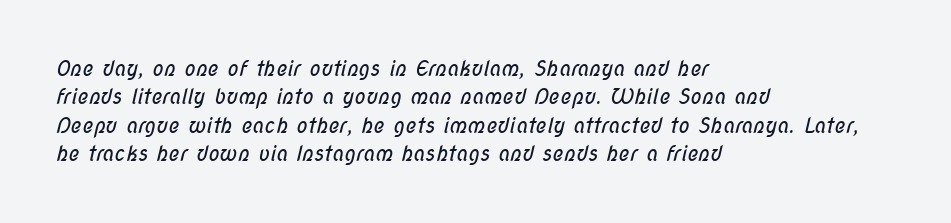
{"bold": "no", "underline": "no", "align": "left", "line_spacing": "normal", "line_spacing_ratio": 1.35, "letter_spacing": "normal", "letter_spacing_em": 0.0, "glyph_px": 21}
